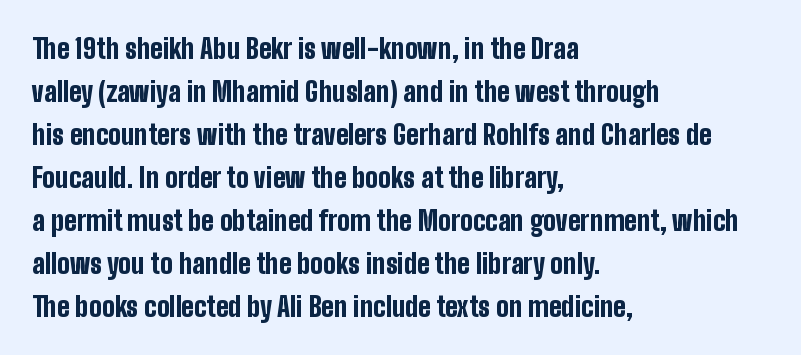
{"italic": "no", "bold": "yes", "underline": "no", "align": "left", "line_spacing": "normal", "line_spacing_ratio": 1.59, "letter_spacing": "normal", "letter_spacing_em": 0.0, "glyph_px": 27}
